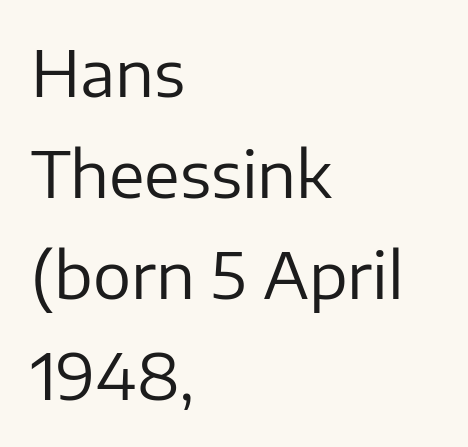
Q: Is the text bold? A: No.
Q: Is the text italic (slanted)? A: No, it is upright.
Q: Is the typeface a serif or a sans-serif typeface? A: Sans-serif.
Q: Is the text underlined? A: No.
Q: How is the paragraph aligned? A: Left-aligned.
Q: Is the spacing between letters normal or unusually wide? A: Normal.
Q: Is the spacing between lines tight, normal or loose? A: Normal.
Q: Width (condensed, normal, or wide)? A: Normal.
Q: Stroke contrast? A: Low.
Q: x-height? A: Medium.
Q: Monospaced? A: No.
